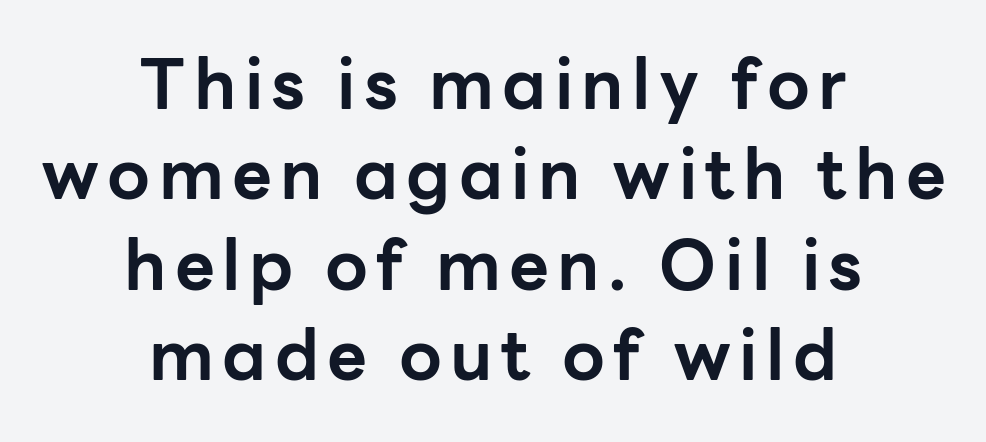
{"serif": "no", "italic": "no", "bold": "yes", "weight": "bold", "width": "normal", "stroke_contrast": "low", "x_height": "medium", "monospaced": "no", "underline": "no", "align": "center", "line_spacing": "normal", "line_spacing_ratio": 1.31, "glyph_px": 69}
